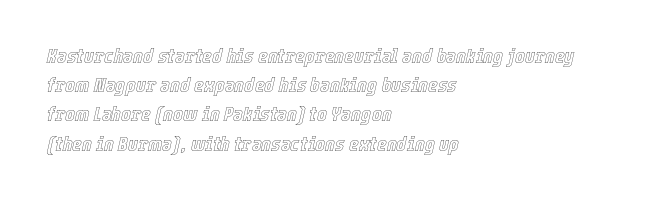
{"italic": "yes", "lean": "right", "slant_degrees": 12, "underline": "no", "align": "left", "line_spacing": "normal", "line_spacing_ratio": 1.39, "letter_spacing": "normal", "letter_spacing_em": 0.0, "glyph_px": 21}
